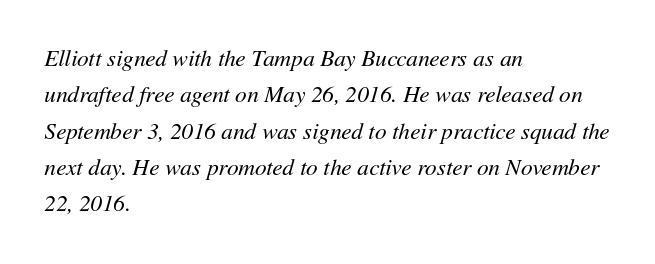
Unbolded letterforms with no extra heft. Tracking value appears to be zero — textbook default spacing. Leading matches the norm, producing a regular column. This is oblique type, the kind used for emphasis or titles. Typeset ragged right — the left edge is the straight one. Each row of text sits above clean, open space.
